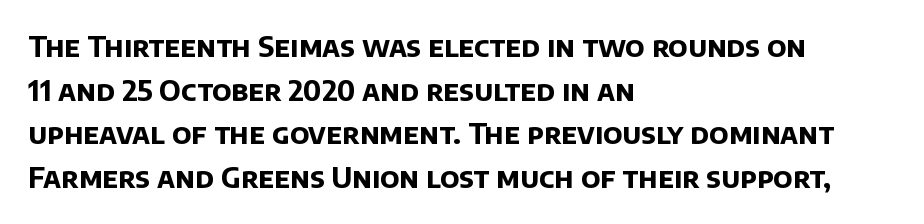
{"serif": "no", "bold": "yes", "weight": "bold", "width": "normal", "stroke_contrast": "low", "x_height": "large", "monospaced": "no", "underline": "no", "align": "left", "line_spacing": "normal", "line_spacing_ratio": 1.56, "letter_spacing": "normal", "letter_spacing_em": 0.0, "glyph_px": 28}
